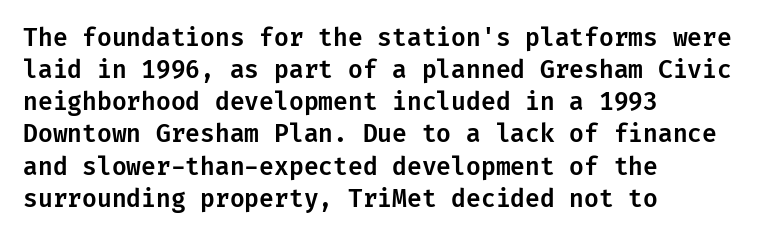
Q: Is the text italic (slanted)? A: No, it is upright.
Q: Is the text underlined? A: No.
Q: How is the paragraph aligned? A: Left-aligned.
Q: Is the spacing between letters normal or unusually wide? A: Normal.
Q: Is the spacing between lines tight, normal or loose? A: Normal.
